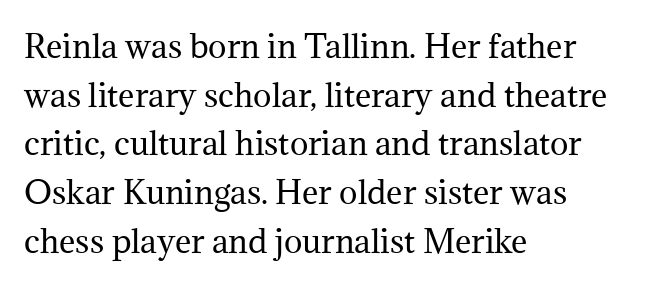
Q: Is the text bold? A: No.
Q: Is the text italic (slanted)? A: No, it is upright.
Q: Is the typeface a serif or a sans-serif typeface? A: Serif.
Q: Is the text underlined? A: No.
Q: How is the paragraph aligned? A: Left-aligned.
Q: Is the spacing between letters normal or unusually wide? A: Normal.
Q: Is the spacing between lines tight, normal or loose? A: Normal.
Q: Width (condensed, normal, or wide)? A: Normal.
Q: Stroke contrast? A: Medium.
Q: x-height? A: Medium.
Q: Monospaced? A: No.
